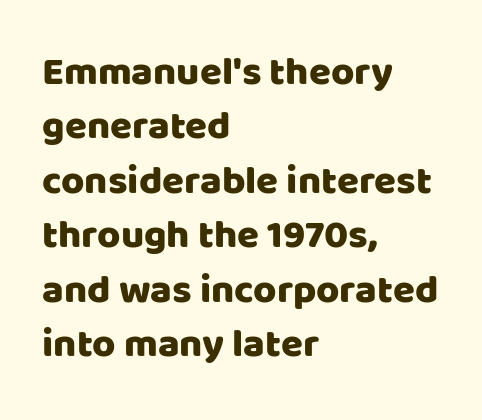
The image shows 40 px sans-serif type, upright; set left-aligned, normal line spacing (1.36x), normal letter spacing, not underlined; low stroke contrast and a large x-height.
